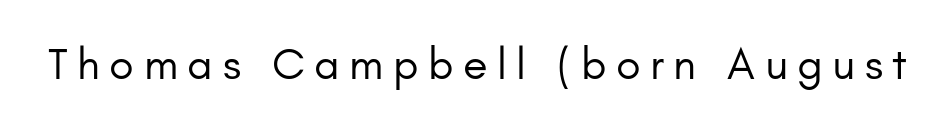
Q: Is the text bold? A: No.
Q: Is the text italic (slanted)? A: No, it is upright.
Q: Is the typeface a serif or a sans-serif typeface? A: Sans-serif.
Q: Is the text underlined? A: No.
Q: Is the spacing between letters normal or unusually wide? A: Unusually wide.
Q: Width (condensed, normal, or wide)? A: Normal.
Q: Stroke contrast? A: Low.
Q: x-height? A: Small.
Q: Monospaced? A: No.
